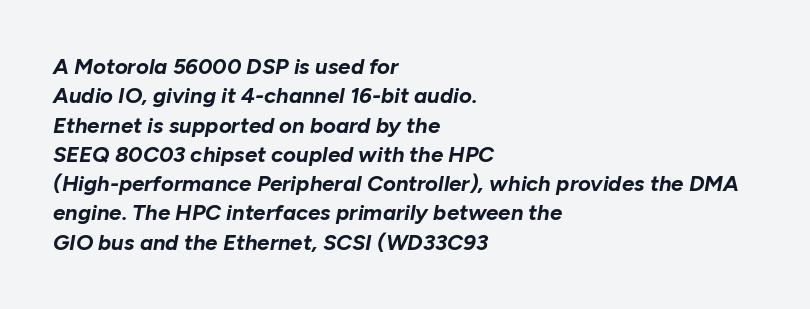
Horizontally, the lines are justified to the leading edge only. The typography opts for an oblique posture over an upright one. The type is set solid horizontally, with unmodified tracking. Evenly set lines give the paragraph a standard silhouette.
